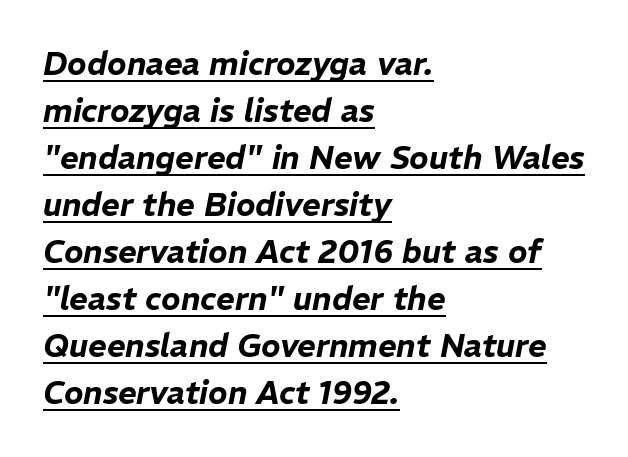
Q: Is the text italic (slanted)? A: Yes, it leans right by about 11 degrees.
Q: Is the text underlined? A: Yes.
Q: How is the paragraph aligned? A: Left-aligned.
Q: Is the spacing between letters normal or unusually wide? A: Normal.
Q: Is the spacing between lines tight, normal or loose? A: Normal.
Q: Width (condensed, normal, or wide)? A: Normal.
Q: Stroke contrast? A: Low.
Q: x-height? A: Medium.
Q: Monospaced? A: No.
